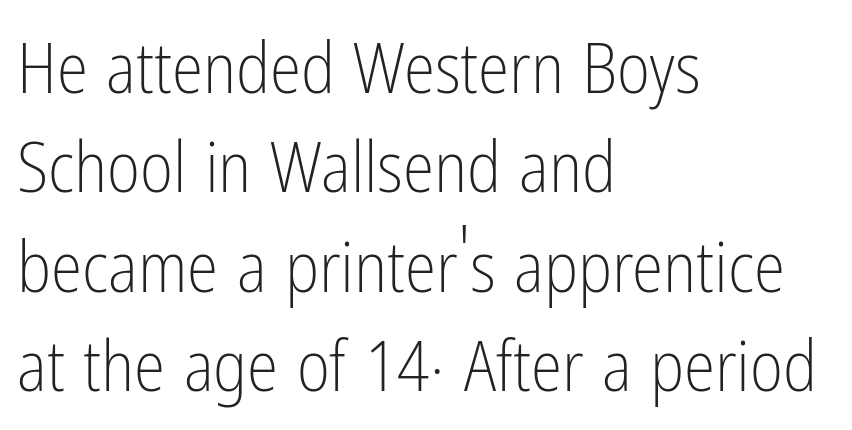
The image shows 71 px light, condensed sans-serif type, upright; set left-aligned, normal line spacing (1.4x), normal letter spacing, not underlined; low stroke contrast and a medium x-height.
